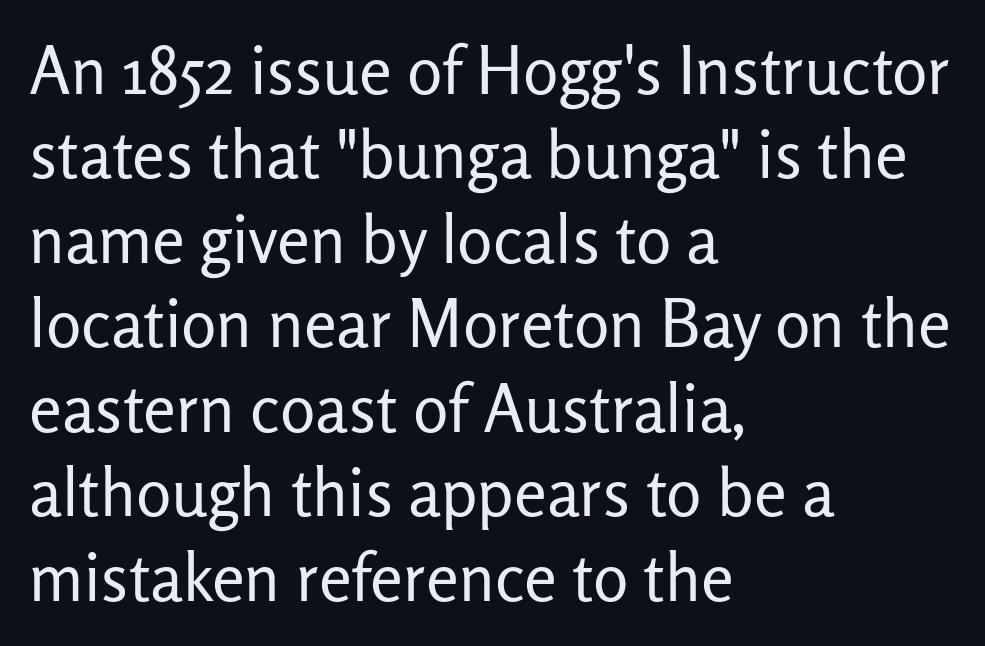
The rendering uses natural spacing where letterforms have individual widths. The letters carry no serifs — their stems end cleanly without finishing strokes. If you drew a line through each stem, it would be perfectly vertical. Just letters on the line, the space beneath them empty.
